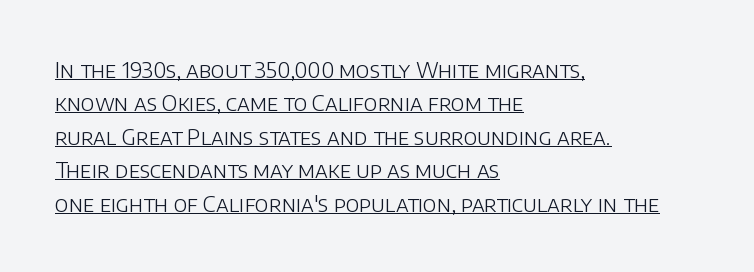
The image shows 22 px text type, upright; set left-aligned, normal line spacing (1.52x), normal letter spacing, underlined.
